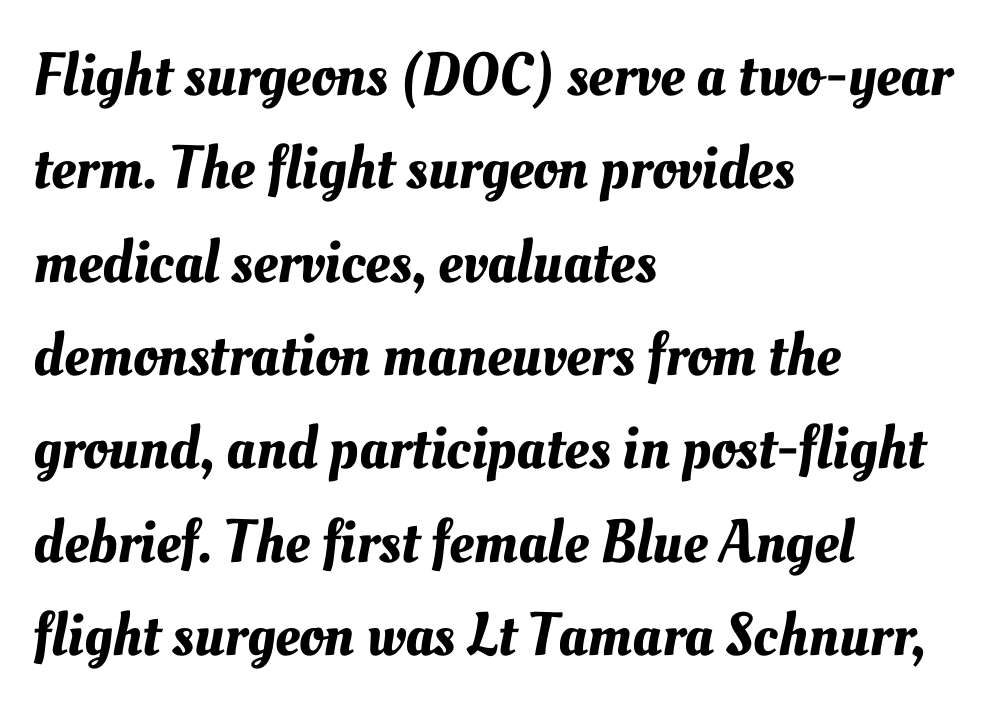
Rows of type keep a routine distance in the vertical direction. A bare baseline throughout the passage. Character widths vary here, with narrow letters taking less room than wide ones. Is the letter spacing exaggerated? No — it looks like the ordinary default. Every row of glyphs begins at an identical x-position on the left.
